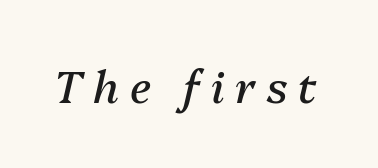
{"italic": "yes", "lean": "right", "slant_degrees": 13, "bold": "no", "weight": "regular", "width": "normal", "stroke_contrast": "medium", "x_height": "medium", "monospaced": "no", "underline": "no", "letter_spacing": "wide", "letter_spacing_em": 0.25, "glyph_px": 44}
